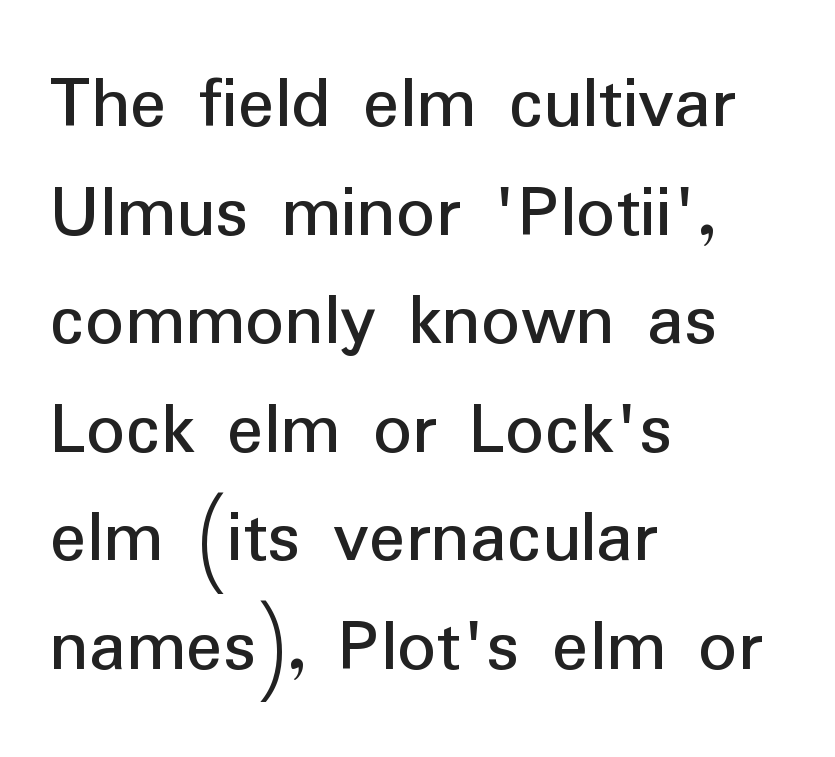
{"serif": "no", "italic": "no", "bold": "no", "weight": "regular", "width": "normal", "stroke_contrast": "low", "x_height": "medium", "monospaced": "no", "underline": "no", "align": "left", "line_spacing": "normal", "line_spacing_ratio": 1.41, "letter_spacing": "normal", "letter_spacing_em": 0.0, "glyph_px": 77}
